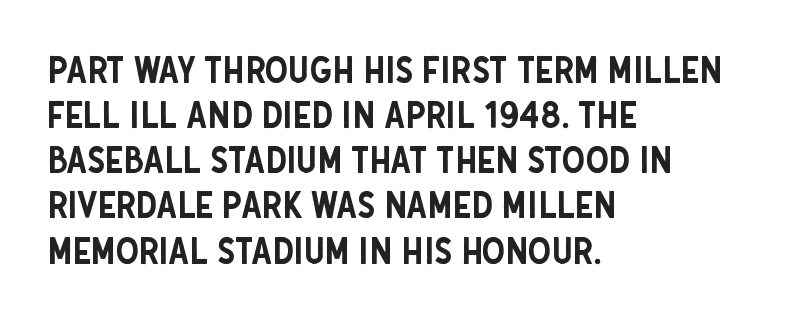
Check under the words: just untouched page. A typesetter would call this zero additional tracking. Layout note: lines flush left. The text was rendered using a sans face with plain stroke endings. Do the characters align in a grid? No, the font is proportional. Tall strokes in this sample are plumb rather than angled.
